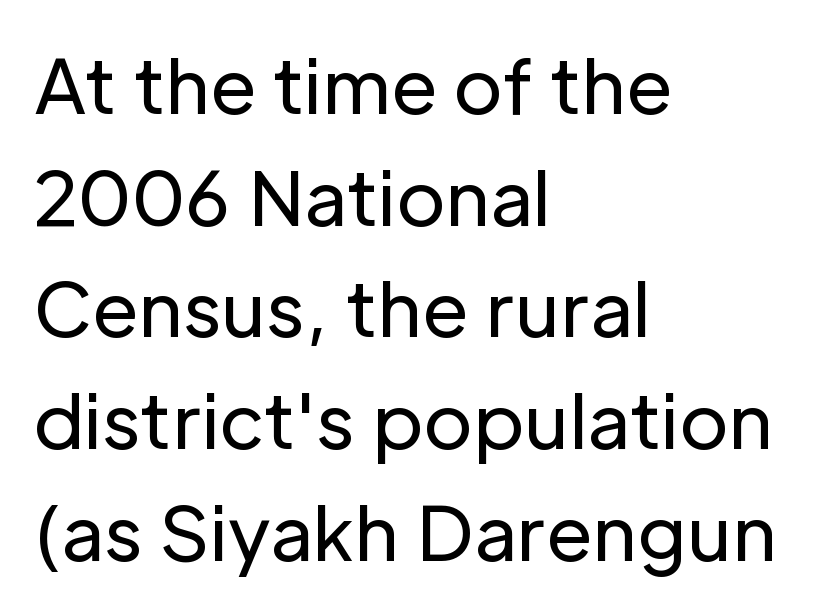
The image shows 75 px regular-weight sans-serif type, upright; set left-aligned, normal line spacing (1.49x), normal letter spacing, not underlined; low stroke contrast and a medium x-height.
